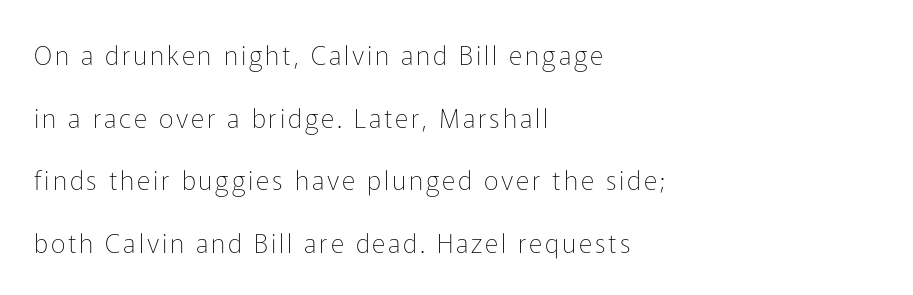
Q: Is the text bold? A: No.
Q: Is the text italic (slanted)? A: No, it is upright.
Q: Is the text underlined? A: No.
Q: How is the paragraph aligned? A: Left-aligned.
Q: Is the spacing between lines tight, normal or loose? A: Loose.
